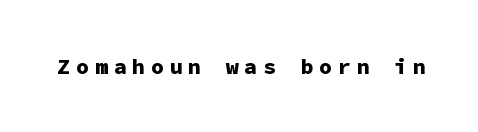
Q: Is the text bold? A: Yes.
Q: Is the text italic (slanted)? A: No, it is upright.
Q: Is the text underlined? A: No.
Q: Is the spacing between letters normal or unusually wide? A: Unusually wide.
